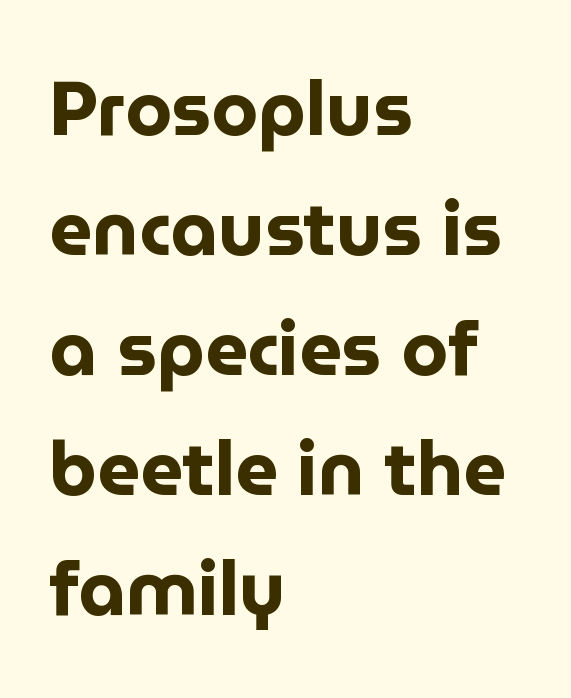
{"serif": "no", "italic": "no", "bold": "yes", "weight": "bold", "width": "normal", "stroke_contrast": "low", "x_height": "medium", "monospaced": "no", "underline": "no", "align": "left", "line_spacing": "normal", "line_spacing_ratio": 1.6, "letter_spacing": "normal", "letter_spacing_em": 0.0, "glyph_px": 75}
